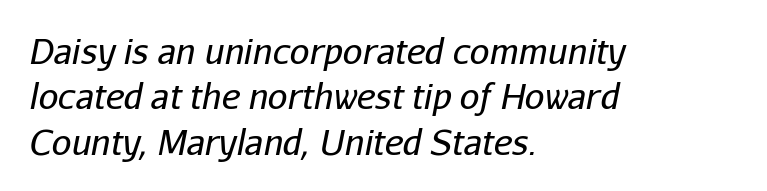
Q: Is the text bold? A: No.
Q: Is the text italic (slanted)? A: Yes, it leans right by about 11 degrees.
Q: Is the text underlined? A: No.
Q: How is the paragraph aligned? A: Left-aligned.
Q: Is the spacing between letters normal or unusually wide? A: Normal.
Q: Is the spacing between lines tight, normal or loose? A: Normal.
Q: Width (condensed, normal, or wide)? A: Normal.
Q: Stroke contrast? A: Low.
Q: x-height? A: Medium.
Q: Monospaced? A: No.
